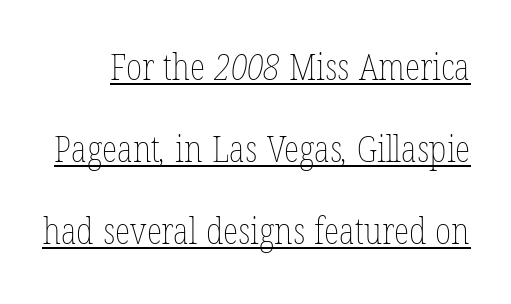
The image shows 36 px thin, condensed type; set loose line spacing (2.28x), normal letter spacing, underlined; low stroke contrast and a medium x-height.
